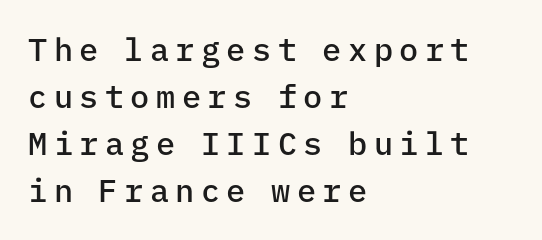
The image shows 32 px semibold sans-serif type, upright, monospaced; set left-aligned, normal line spacing (1.47x), unusually wide letter spacing (+0.2 em), not underlined; low stroke contrast and a medium x-height.
